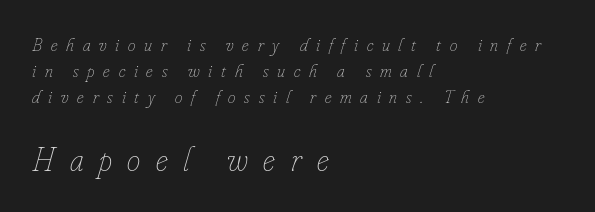
Weight: regular or lighter. This block has exactly the height ordinary leading produces. You get the small type first, then a jump to larger type. Descenders are the only things crossing below the line. Display-style spreading of the glyphs; the letterfit is very open. Alignment: flush left.
